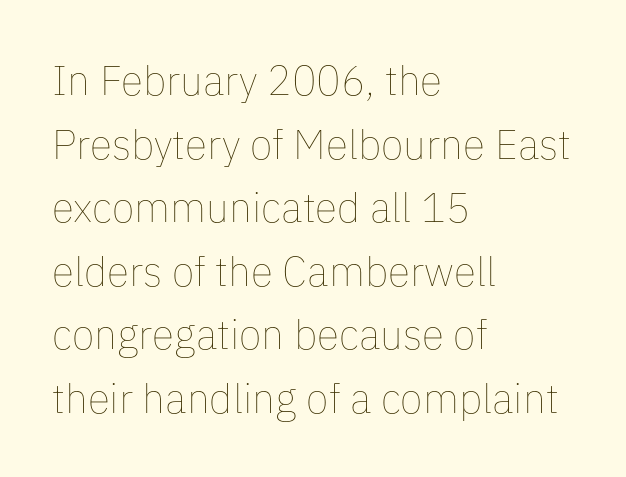
Q: Is the text bold? A: No.
Q: Is the text italic (slanted)? A: No, it is upright.
Q: Is the text underlined? A: No.
Q: How is the paragraph aligned? A: Left-aligned.
Q: Is the spacing between letters normal or unusually wide? A: Normal.
Q: Is the spacing between lines tight, normal or loose? A: Normal.
Q: Width (condensed, normal, or wide)? A: Normal.
Q: Stroke contrast? A: Low.
Q: x-height? A: Medium.
Q: Monospaced? A: No.
